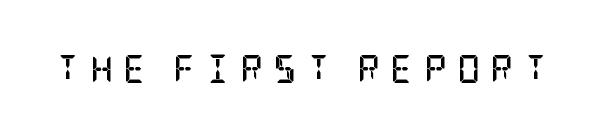
{"serif": "yes", "italic": "no", "bold": "yes", "weight": "semibold", "width": "condensed", "stroke_contrast": "low", "x_height": "large", "underline": "no", "letter_spacing": "wide", "letter_spacing_em": 0.38, "glyph_px": 28}
